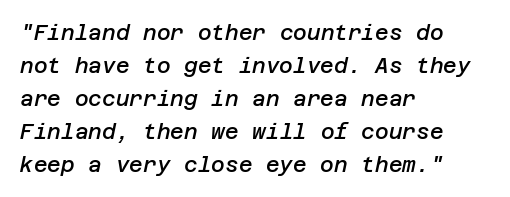
{"italic": "yes", "lean": "right", "slant_degrees": 12, "bold": "semi", "underline": "no", "align": "left", "line_spacing": "normal", "line_spacing_ratio": 1.57, "letter_spacing": "normal", "letter_spacing_em": 0.0, "glyph_px": 21}
